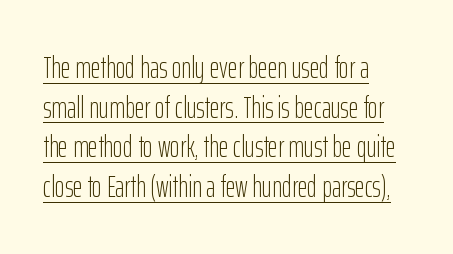
Casual observation: everything's shoved over to the left. A light-to-regular cut is what we see here. You can see a thin bar hugging the bottom of the glyphs. This sample uses an upright cut, with every glyph sitting square on the baseline.
